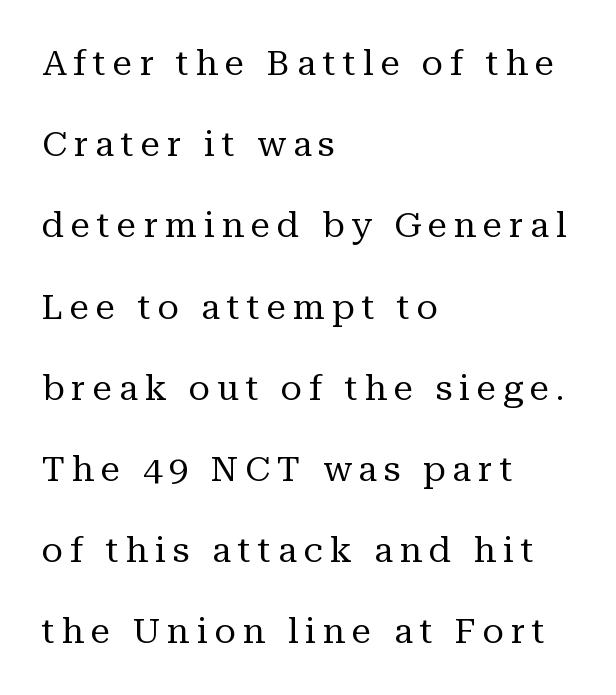
The letters stand straight up with perfectly vertical stems. Left-aligned paragraph, ragged on the right. Varying glyph widths throughout — classic text-font behaviour. The letters are spread apart with noticeably loose tracking.
